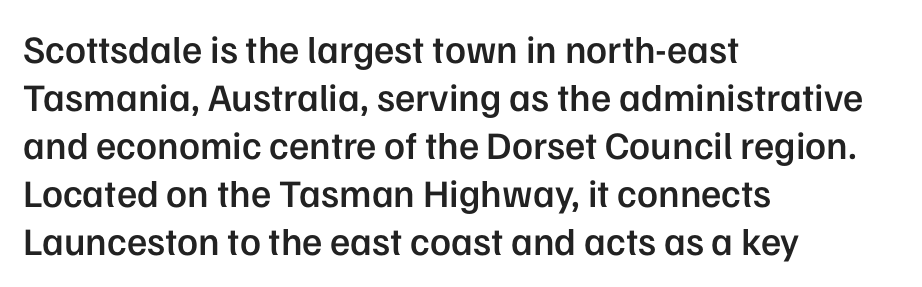
The image shows 39 px semibold sans-serif type, upright; set left-aligned, line spacing 1.23x, normal letter spacing, not underlined; low stroke contrast and a medium x-height.
